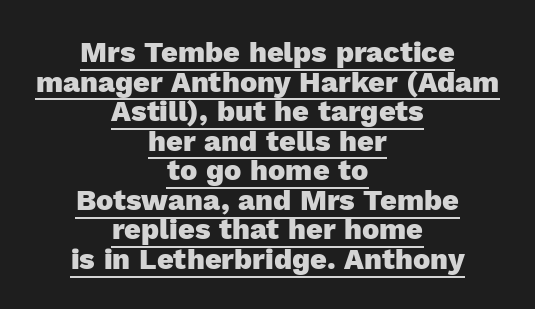
The image shows 29 px heavy sans-serif type, upright; set centered, tight line spacing (1.02x), normal letter spacing, underlined; a medium x-height.
